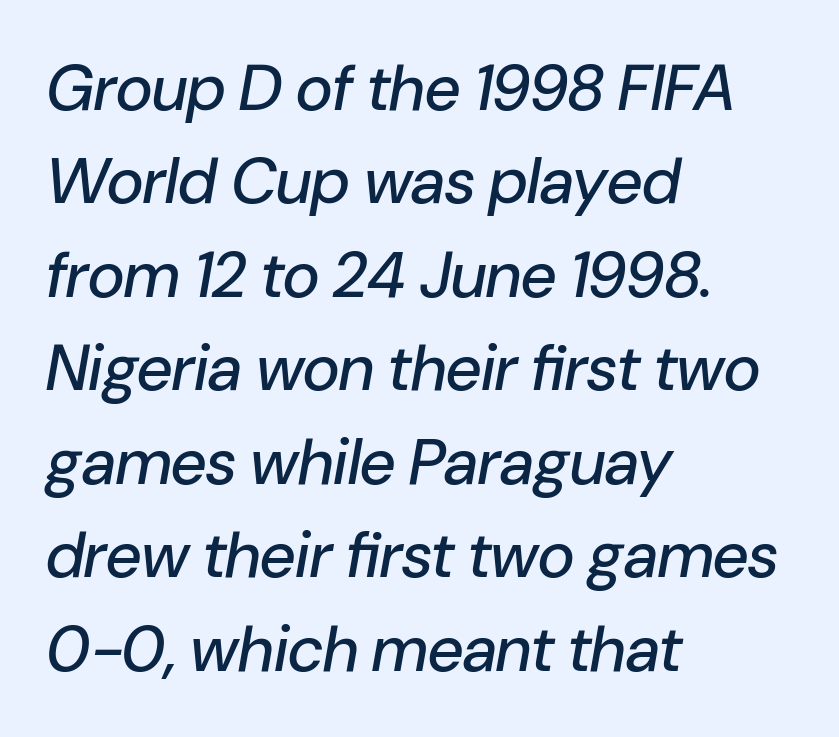
The image shows 64 px text type, italic (leaning right); set left-aligned, normal line spacing (1.46x), normal letter spacing, not underlined; low stroke contrast and a medium x-height.
